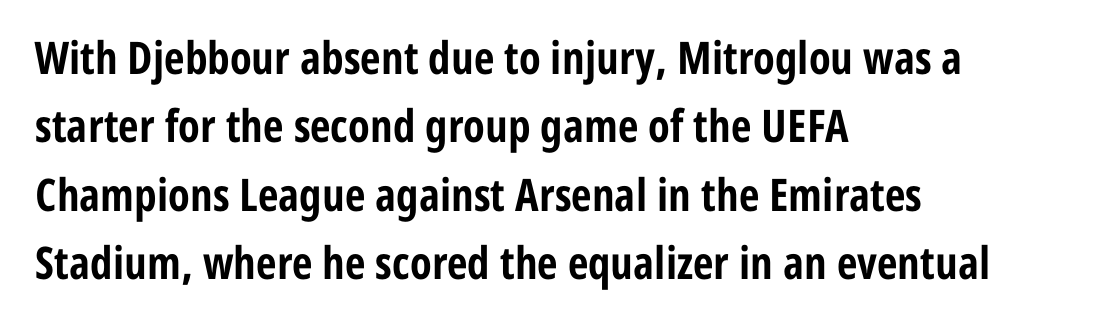
The image shows 45 px bold, condensed sans-serif type, upright; set left-aligned, normal line spacing (1.52x), normal letter spacing, not underlined; low stroke contrast and a medium x-height.
